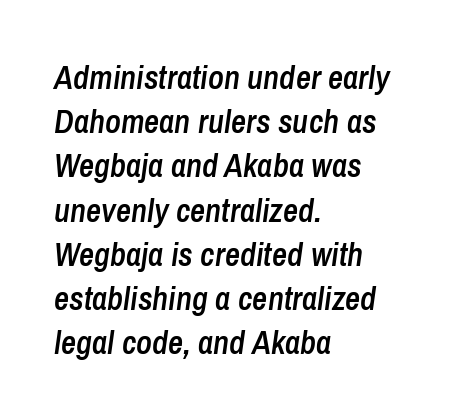
The text block is weighted toward the left margin, trailing off unevenly rightward. Characters follow at the spacing the type designer built in. Regular leading. These words are printed semibold, heavier than regular yet not bold.
